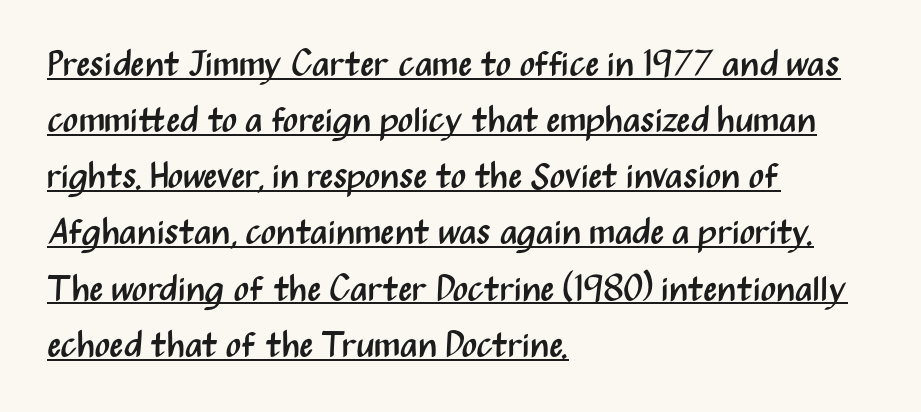
Q: Is the text bold? A: No.
Q: Is the text italic (slanted)? A: No, it is upright.
Q: Is the typeface a serif or a sans-serif typeface? A: Sans-serif.
Q: Is the text underlined? A: Yes.
Q: How is the paragraph aligned? A: Left-aligned.
Q: Is the spacing between letters normal or unusually wide? A: Normal.
Q: Is the spacing between lines tight, normal or loose? A: Normal.
Q: Width (condensed, normal, or wide)? A: Condensed.
Q: Stroke contrast? A: Medium.
Q: x-height? A: Medium.
Q: Monospaced? A: No.
